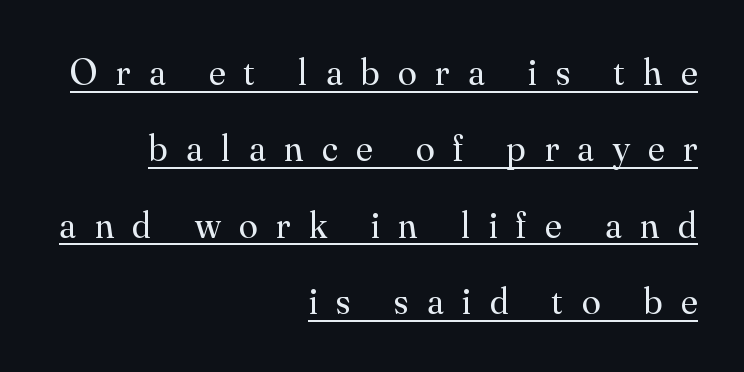
Q: Is the text bold? A: No.
Q: Is the text italic (slanted)? A: No, it is upright.
Q: Is the typeface a serif or a sans-serif typeface? A: Serif.
Q: Is the text underlined? A: Yes.
Q: How is the paragraph aligned? A: Right-aligned.
Q: Is the spacing between letters normal or unusually wide? A: Unusually wide.
Q: Is the spacing between lines tight, normal or loose? A: Loose.
Q: Width (condensed, normal, or wide)? A: Normal.
Q: Stroke contrast? A: Medium.
Q: x-height? A: Small.
Q: Monospaced? A: No.
